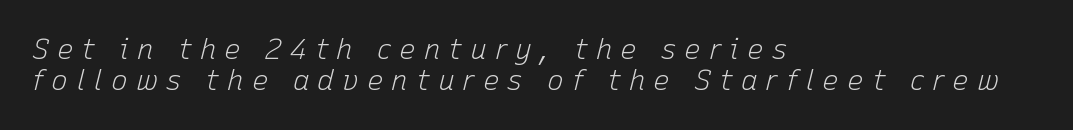
Think of a printed novel: that variable character pitch is what you see here. The passage shown is not bold in any degree. The tracking reads as deliberately expanded to a designer's eye. The text carries the slant typical of an italic or oblique font. What's the leading like? Squeezed, with rows nearly overlapping. The paragraph shown leans on its left margin.
